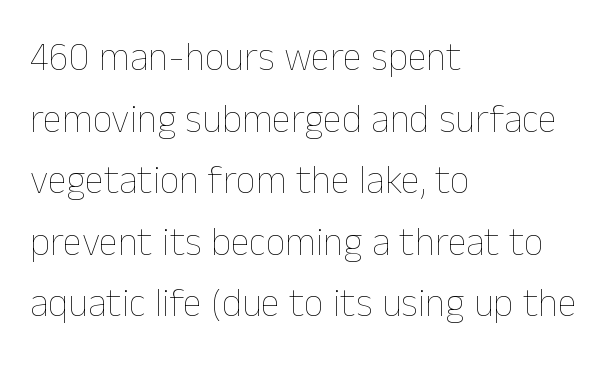
Vertical spacing — default. The lines in this sample share a left origin and differ only in where they stop. Each letter keeps its own natural width here, so spacing adapts to shape. Heft: none added — not bold. The lettering holds an erect, upright posture throughout.
